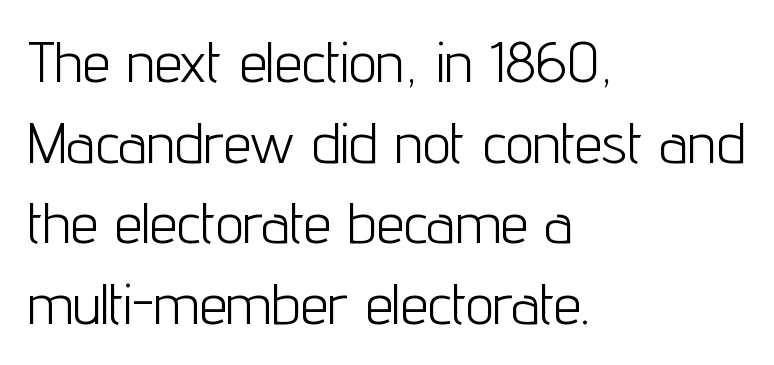
Q: Is the text bold? A: No.
Q: Is the text italic (slanted)? A: No, it is upright.
Q: Is the typeface a serif or a sans-serif typeface? A: Sans-serif.
Q: Is the text underlined? A: No.
Q: How is the paragraph aligned? A: Left-aligned.
Q: Is the spacing between letters normal or unusually wide? A: Normal.
Q: Is the spacing between lines tight, normal or loose? A: Normal.
Q: Width (condensed, normal, or wide)? A: Condensed.
Q: Stroke contrast? A: Low.
Q: x-height? A: Medium.
Q: Monospaced? A: No.
